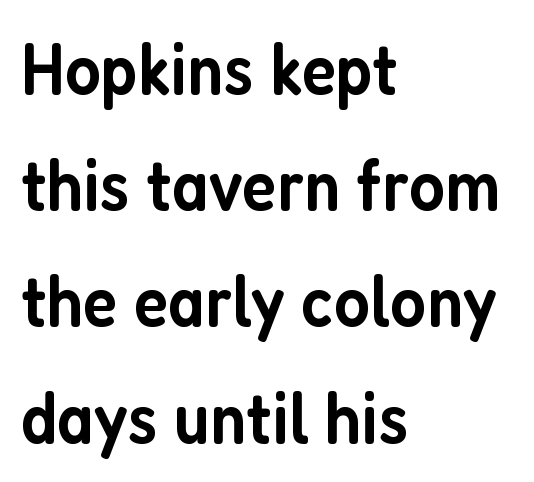
{"serif": "no", "italic": "no", "bold": "semi", "weight": "semibold", "width": "condensed", "stroke_contrast": "low", "x_height": "medium", "monospaced": "no", "underline": "no", "align": "left", "line_spacing": "normal", "line_spacing_ratio": 1.57, "letter_spacing": "normal", "letter_spacing_em": 0.0, "glyph_px": 74}
